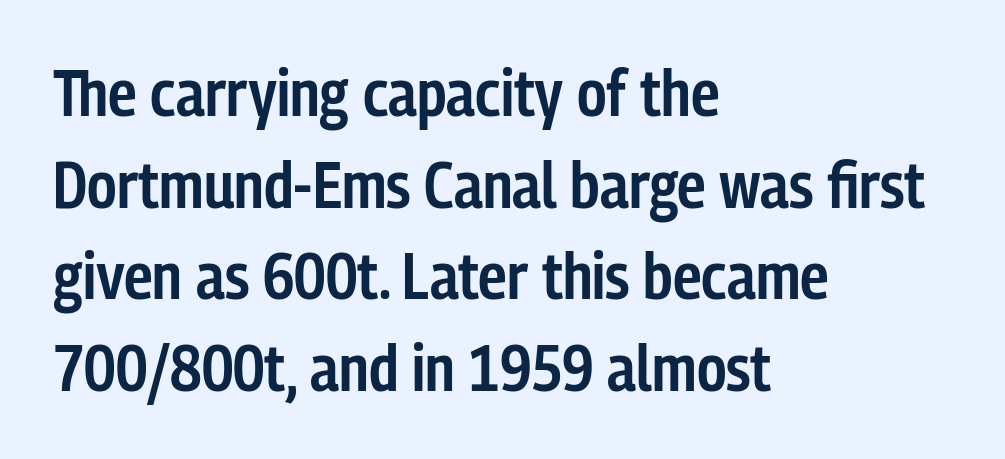
{"serif": "no", "italic": "no", "bold": "semi", "weight": "semibold", "width": "condensed", "stroke_contrast": "low", "x_height": "medium", "monospaced": "no", "underline": "no", "align": "left", "line_spacing": "normal", "line_spacing_ratio": 1.41, "letter_spacing": "normal", "letter_spacing_em": 0.0, "glyph_px": 65}
